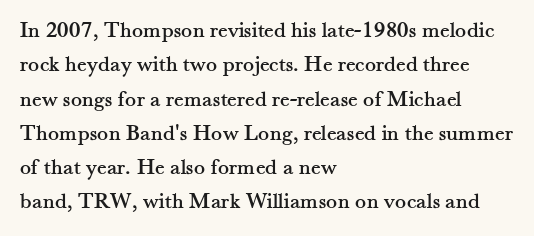
Q: Is the text italic (slanted)? A: No, it is upright.
Q: Is the text underlined? A: No.
Q: How is the paragraph aligned? A: Left-aligned.
Q: Is the spacing between letters normal or unusually wide? A: Normal.
Q: Is the spacing between lines tight, normal or loose? A: Normal.
